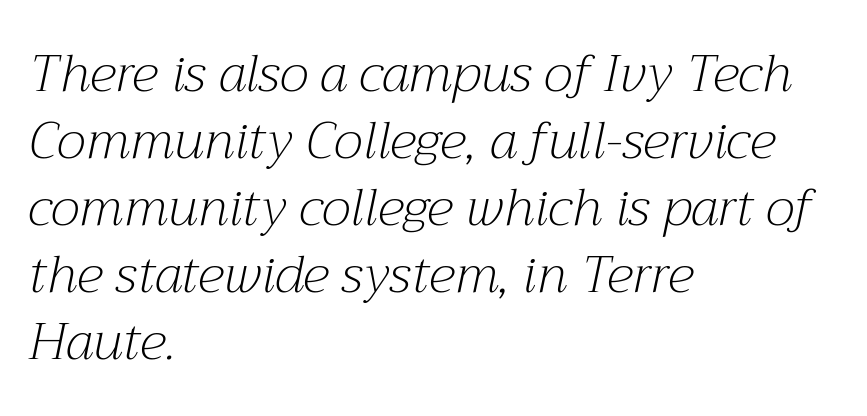
Q: Is the text bold? A: No.
Q: Is the text italic (slanted)? A: Yes, it leans right by about 12 degrees.
Q: Is the typeface a serif or a sans-serif typeface? A: Serif.
Q: Is the text underlined? A: No.
Q: How is the paragraph aligned? A: Left-aligned.
Q: Is the spacing between letters normal or unusually wide? A: Normal.
Q: Is the spacing between lines tight, normal or loose? A: Normal.
Q: Width (condensed, normal, or wide)? A: Normal.
Q: Stroke contrast? A: Medium.
Q: x-height? A: Medium.
Q: Monospaced? A: No.
